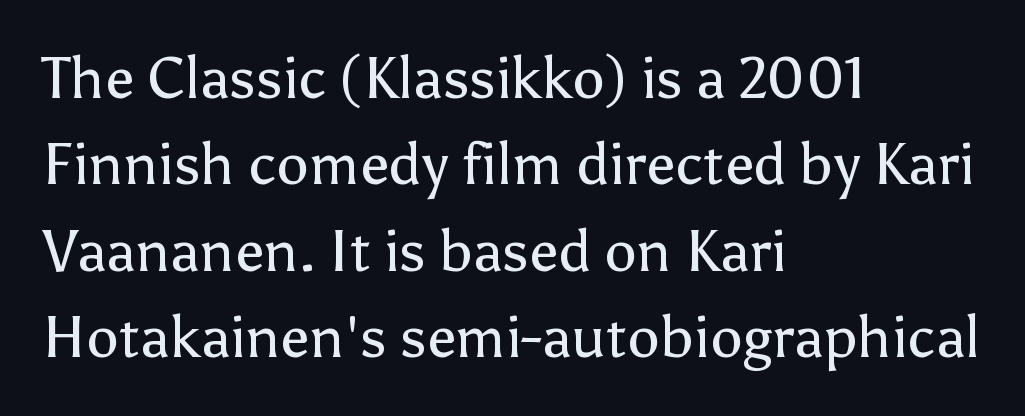
{"serif": "no", "italic": "no", "bold": "no", "weight": "regular", "width": "normal", "stroke_contrast": "low", "x_height": "medium", "monospaced": "no", "underline": "no", "align": "left", "line_spacing": "normal", "line_spacing_ratio": 1.49, "letter_spacing": "normal", "letter_spacing_em": 0.0, "glyph_px": 58}
